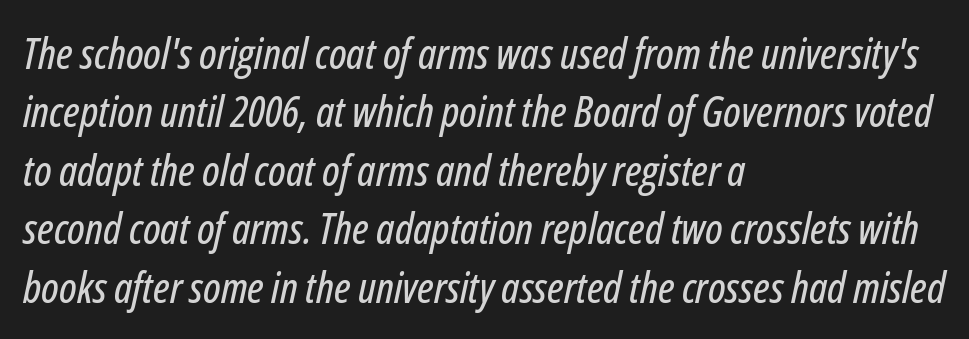
{"italic": "yes", "lean": "right", "slant_degrees": 12, "width": "condensed", "stroke_contrast": "low", "x_height": "medium", "monospaced": "no", "underline": "no", "align": "left", "line_spacing": "normal", "line_spacing_ratio": 1.36, "letter_spacing": "normal", "letter_spacing_em": 0.0, "glyph_px": 43}
